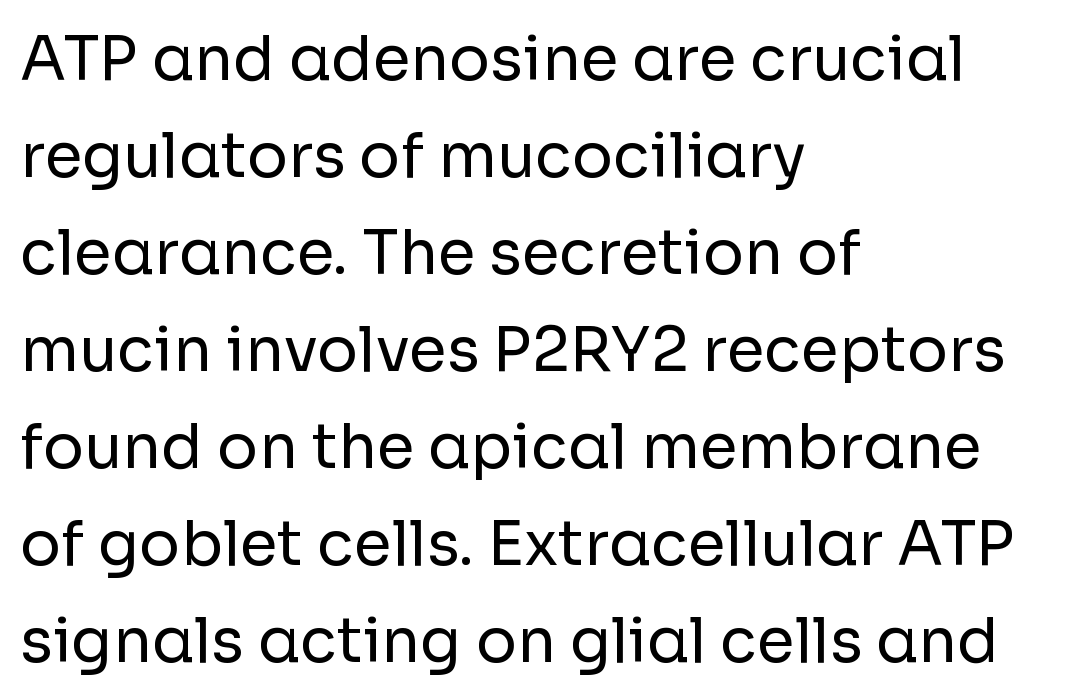
{"serif": "no", "italic": "no", "bold": "no", "weight": "regular", "width": "normal", "stroke_contrast": "low", "x_height": "medium", "monospaced": "no", "underline": "no", "align": "left", "line_spacing": "normal", "line_spacing_ratio": 1.59, "letter_spacing": "normal", "letter_spacing_em": 0.0, "glyph_px": 61}
